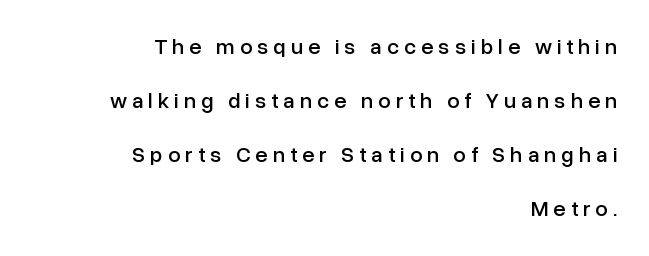
{"italic": "no", "underline": "no", "align": "right", "line_spacing": "loose", "line_spacing_ratio": 2.45, "letter_spacing": "wide", "letter_spacing_em": 0.23, "glyph_px": 22}
